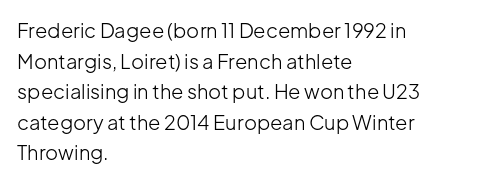
If you drew a line through each stem, it would be perfectly vertical. Students, observe: this is what conventionally led text looks like. Alignment: flush left. Decoration check: the copy has no underline.
